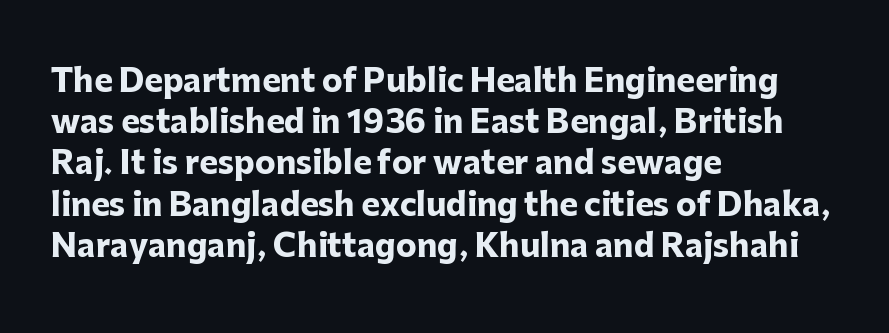
The image shows 31 px heavy sans-serif type, upright; set left-aligned, normal line spacing (1.33x), normal letter spacing, not underlined; low stroke contrast and a medium x-height.
